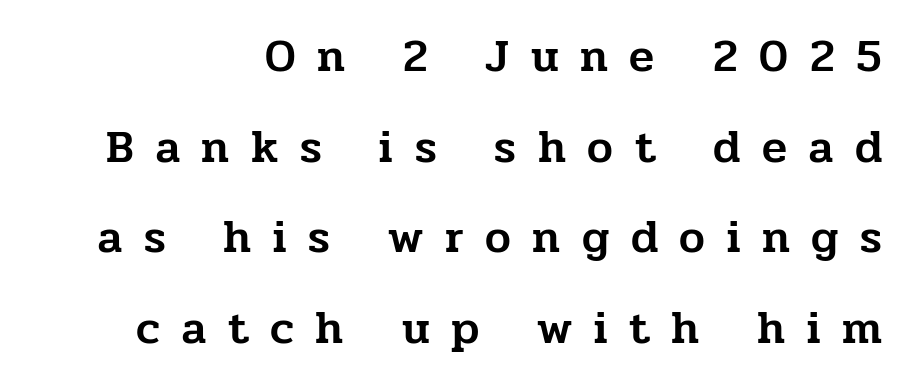
Q: Is the text italic (slanted)? A: No, it is upright.
Q: Is the typeface a serif or a sans-serif typeface? A: Serif.
Q: Is the text underlined? A: No.
Q: Is the spacing between letters normal or unusually wide? A: Unusually wide.
Q: Is the spacing between lines tight, normal or loose? A: Loose.
Q: Width (condensed, normal, or wide)? A: Normal.
Q: Stroke contrast? A: Low.
Q: x-height? A: Medium.
Q: Monospaced? A: No.
